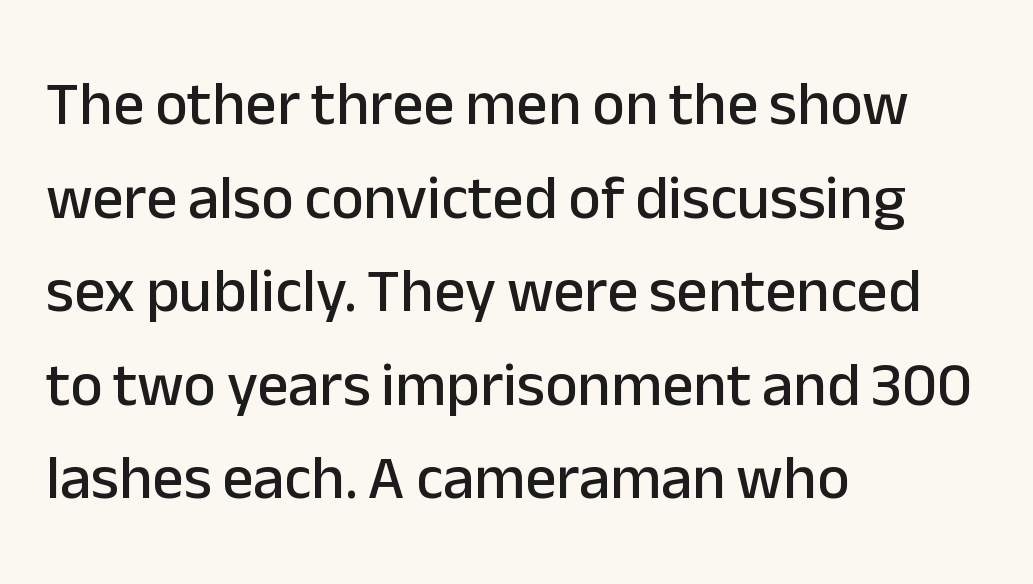
{"serif": "no", "italic": "no", "width": "normal", "stroke_contrast": "low", "x_height": "medium", "monospaced": "no", "underline": "no", "align": "left", "line_spacing": "normal", "line_spacing_ratio": 1.51, "letter_spacing": "normal", "letter_spacing_em": 0.0, "glyph_px": 62}
